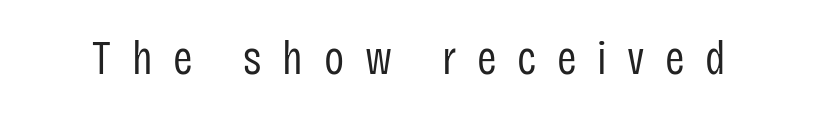
Is the letter spacing exaggerated? Yes — the characters are pushed far apart. Regarding serifs, this sample does without them. The typography opts for an upright posture over an oblique one. Just letters on the line, the space beneath them empty.
